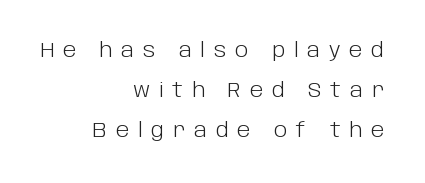
The image shows 20 px text type, upright; set right-aligned, loose line spacing (2.0x), unusually wide letter spacing (+0.44 em), not underlined.
